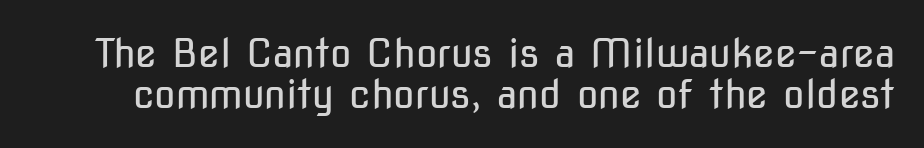
Q: Is the text bold? A: No.
Q: Is the text italic (slanted)? A: No, it is upright.
Q: Is the typeface a serif or a sans-serif typeface? A: Sans-serif.
Q: Is the text underlined? A: No.
Q: Is the spacing between letters normal or unusually wide? A: Normal.
Q: Is the spacing between lines tight, normal or loose? A: Tight.
Q: Width (condensed, normal, or wide)? A: Condensed.
Q: Stroke contrast? A: Low.
Q: x-height? A: Medium.
Q: Monospaced? A: No.
